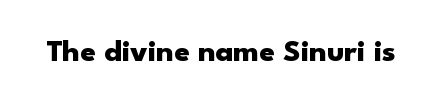
The rendering uses natural spacing where letterforms have individual widths. Stroke terminals: plain, sans-serif. The sample has been set heavy, in full bold. In terms of posture, this sample is upright. Just letters on the line, the space beneath them empty. Compared with typical body copy, the letter spacing here is the same.
